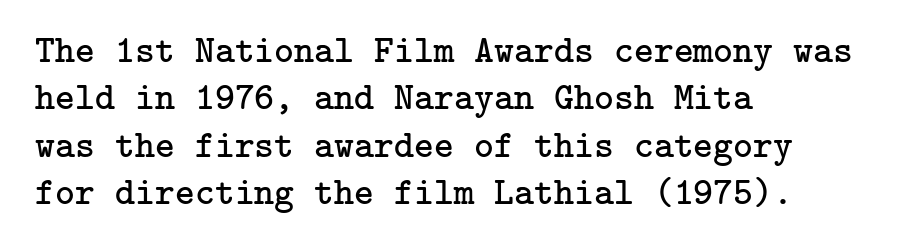
Q: Is the text bold? A: No.
Q: Is the text italic (slanted)? A: No, it is upright.
Q: Is the typeface a serif or a sans-serif typeface? A: Serif.
Q: Is the text underlined? A: No.
Q: How is the paragraph aligned? A: Left-aligned.
Q: Is the spacing between letters normal or unusually wide? A: Normal.
Q: Is the spacing between lines tight, normal or loose? A: Normal.
Q: Width (condensed, normal, or wide)? A: Normal.
Q: Stroke contrast? A: Low.
Q: x-height? A: Medium.
